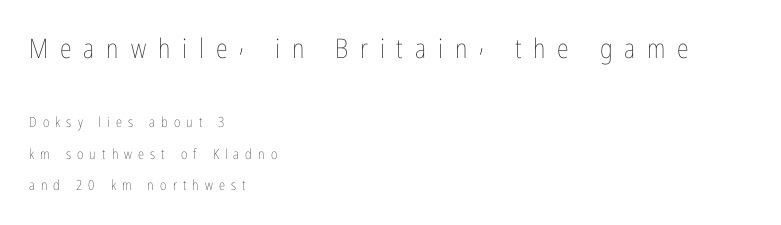
Q: Is the text bold? A: No.
Q: Is the text italic (slanted)? A: No, it is upright.
Q: Is the text underlined? A: No.
Q: How is the paragraph aligned? A: Left-aligned.
Q: Is the spacing between letters normal or unusually wide? A: Unusually wide.
Q: Is the spacing between lines tight, normal or loose? A: Loose.
Q: Which block of text is set in a larger size, the first (top) or the second (bottom)? A: The first (top) one.
